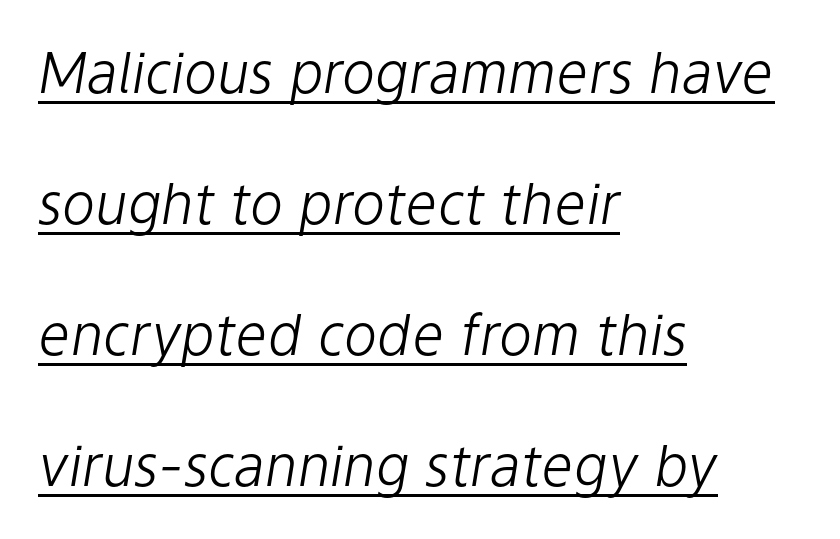
Short note: letters normally spaced. Heft: none added — not bold. Here the designer chose a conventional face with non-uniform glyph widths. Typeset ragged right — the left edge is the straight one.
